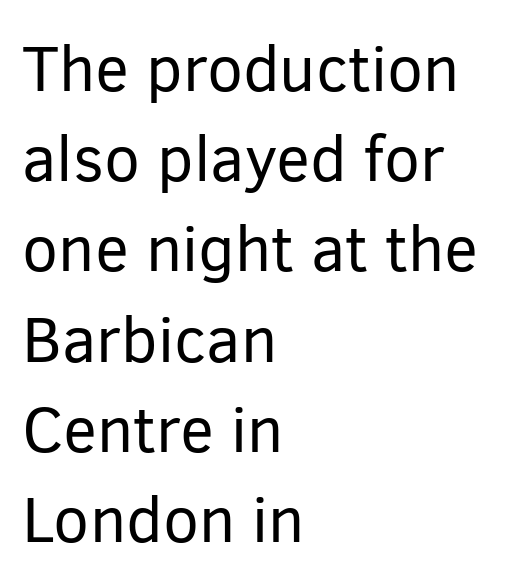
{"serif": "no", "italic": "no", "bold": "no", "weight": "regular", "width": "normal", "stroke_contrast": "low", "x_height": "medium", "monospaced": "no", "underline": "no", "align": "left", "line_spacing": "normal", "line_spacing_ratio": 1.41, "letter_spacing": "normal", "letter_spacing_em": 0.0, "glyph_px": 64}
